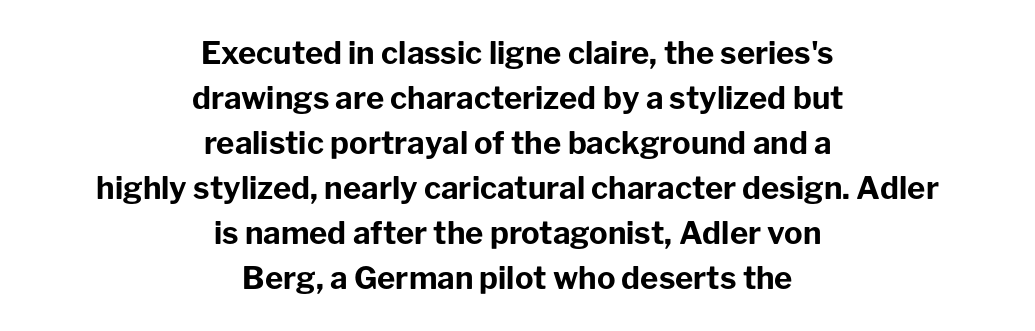
In CSS terms this would be text-align: center. The face used here has the dense, thick strokes of a bold. Posture: vertical. Any mark beneath the type? The region is blank.
